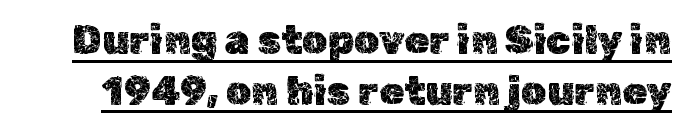
Nope, not italic — everything's standing straight. Looks like regular typesetting: each glyph gets only the width it needs. Quick note: underline on. The passage shown has conventional tracking throughout.
